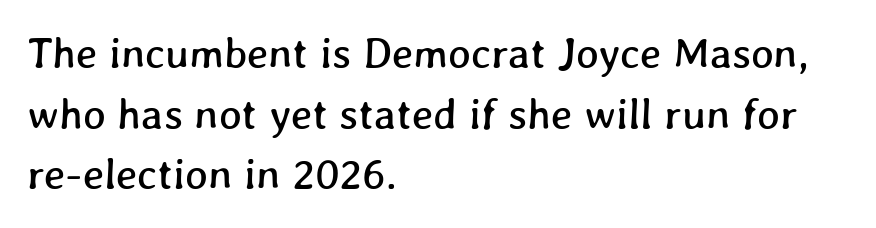
{"width": "normal", "stroke_contrast": "low", "x_height": "medium", "monospaced": "no", "underline": "no", "align": "left", "line_spacing": "normal", "line_spacing_ratio": 1.41, "letter_spacing": "normal", "letter_spacing_em": 0.0, "glyph_px": 43}
